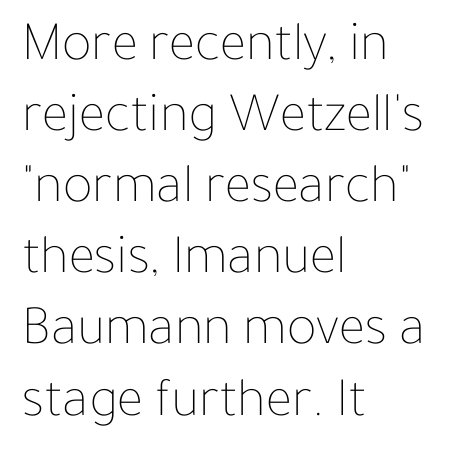
Q: Is the text bold? A: No.
Q: Is the text italic (slanted)? A: No, it is upright.
Q: Is the text underlined? A: No.
Q: How is the paragraph aligned? A: Left-aligned.
Q: Is the spacing between letters normal or unusually wide? A: Normal.
Q: Is the spacing between lines tight, normal or loose? A: Normal.
Q: Width (condensed, normal, or wide)? A: Normal.
Q: Stroke contrast? A: Low.
Q: x-height? A: Medium.
Q: Monospaced? A: No.
